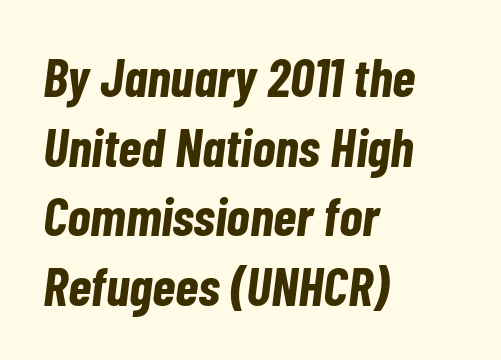
{"italic": "yes", "lean": "right", "slant_degrees": 7, "bold": "yes", "weight": "bold", "width": "condensed", "stroke_contrast": "low", "x_height": "medium", "monospaced": "no", "underline": "no", "align": "left", "line_spacing": "normal", "line_spacing_ratio": 1.29, "letter_spacing": "normal", "letter_spacing_em": 0.0, "glyph_px": 54}
